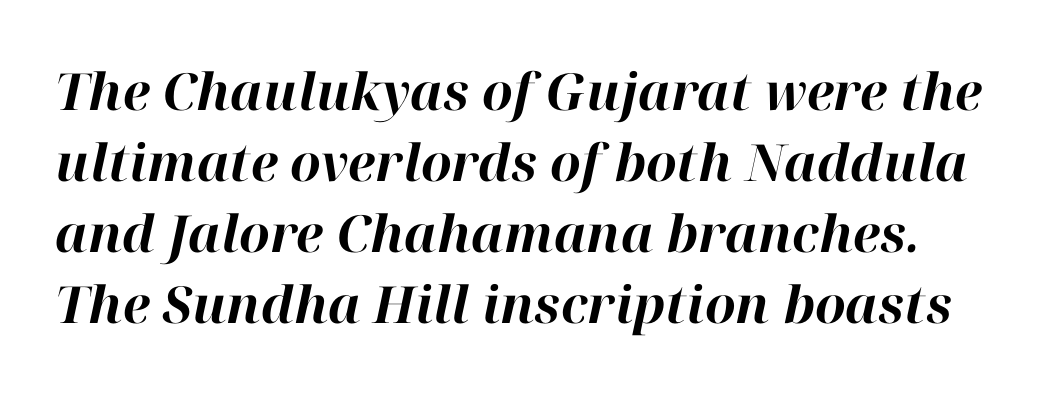
The font's italic variant was chosen for this text. Underlining? Definitely not there. No extra tracking has been applied to these lines. Plenty of ink on the page — the face is bold.
